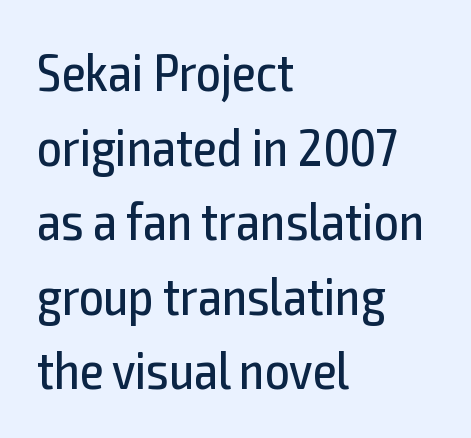
Do the characters align in a grid? No, the font is proportional. These lines are set flush left with a ragged right edge. Tall strokes in this sample are plumb rather than angled. The specimen omits any rule beneath the text block's lines. Serifs: no, the terminals of the letterforms are clean.
